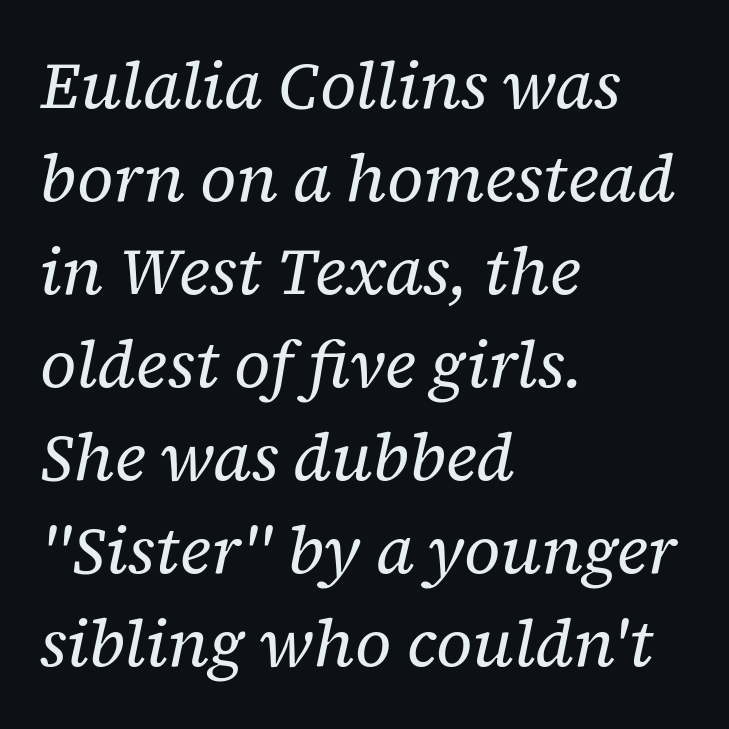
The image shows 66 px regular-weight serif type, italic (leaning right); set left-aligned, normal line spacing (1.41x), normal letter spacing, not underlined; low stroke contrast and a medium x-height.
